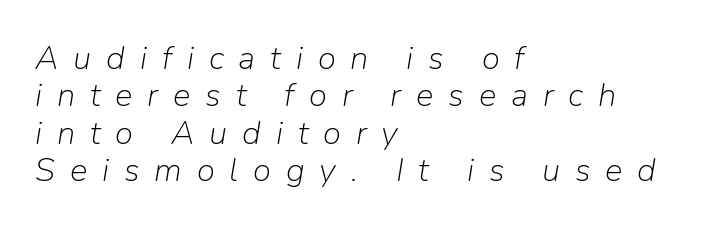
Q: Is the text bold? A: No.
Q: Is the text italic (slanted)? A: Yes, it leans right by about 9 degrees.
Q: Is the text underlined? A: No.
Q: How is the paragraph aligned? A: Left-aligned.
Q: Is the spacing between letters normal or unusually wide? A: Unusually wide.
Q: Is the spacing between lines tight, normal or loose? A: Tight.
Q: Width (condensed, normal, or wide)? A: Normal.
Q: Stroke contrast? A: Low.
Q: x-height? A: Medium.
Q: Monospaced? A: No.
